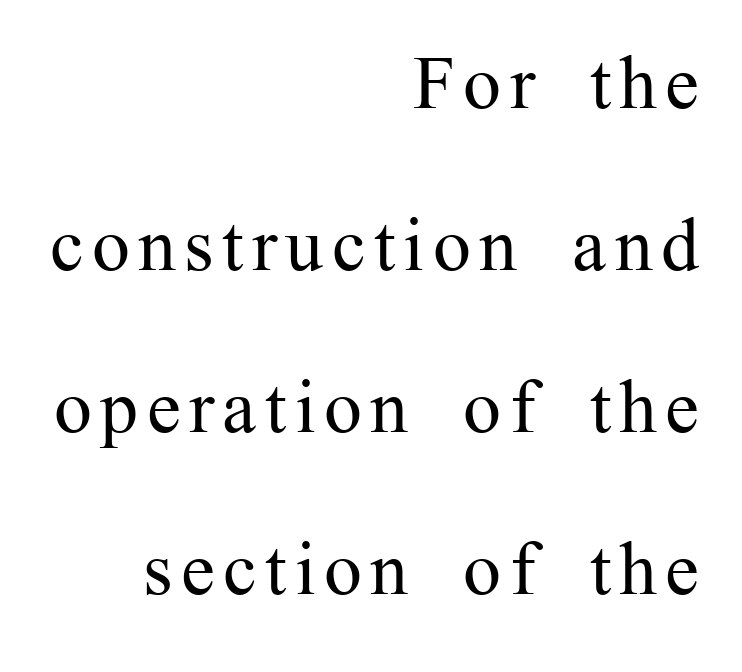
Q: Is the text bold? A: No.
Q: Is the text italic (slanted)? A: No, it is upright.
Q: Is the typeface a serif or a sans-serif typeface? A: Serif.
Q: Is the text underlined? A: No.
Q: How is the paragraph aligned? A: Right-aligned.
Q: Is the spacing between lines tight, normal or loose? A: Loose.
Q: Width (condensed, normal, or wide)? A: Normal.
Q: Stroke contrast? A: Medium.
Q: x-height? A: Medium.
Q: Monospaced? A: No.
